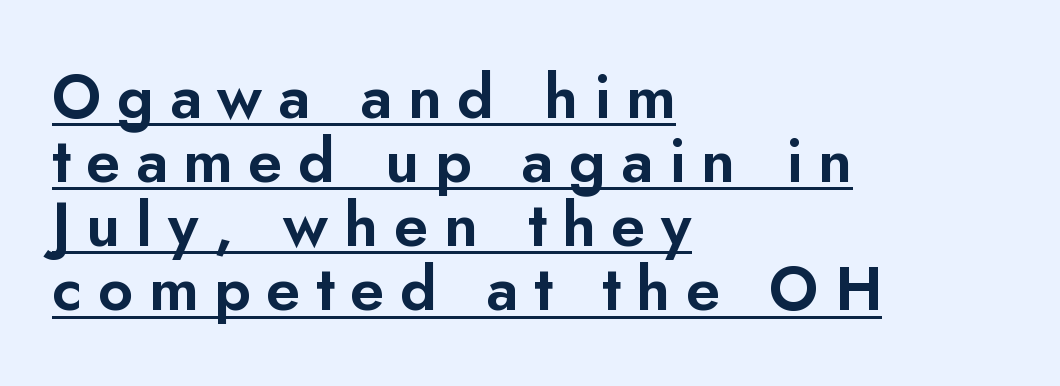
Q: Is the text italic (slanted)? A: No, it is upright.
Q: Is the typeface a serif or a sans-serif typeface? A: Sans-serif.
Q: Is the text underlined? A: Yes.
Q: How is the paragraph aligned? A: Left-aligned.
Q: Is the spacing between letters normal or unusually wide? A: Unusually wide.
Q: Is the spacing between lines tight, normal or loose? A: Tight.
Q: Width (condensed, normal, or wide)? A: Normal.
Q: Stroke contrast? A: Low.
Q: x-height? A: Small.
Q: Monospaced? A: No.
